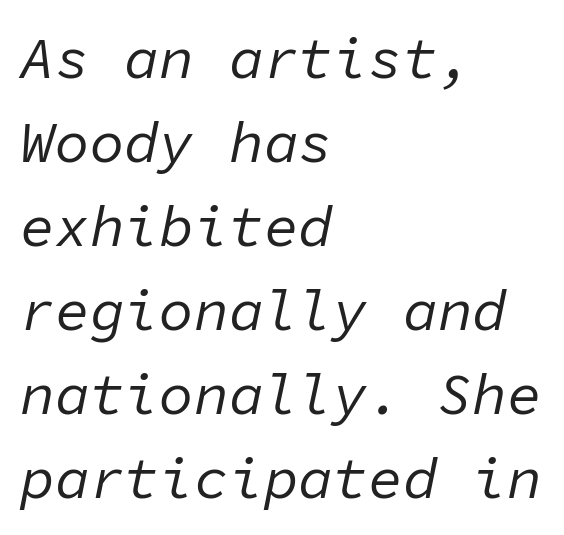
The weight tops out at a normal text grade. The line-height multiplier appears to be the usual default. The rendering applies a slant to the glyphs. Here the designer chose a console-style face with uniform glyph widths.
